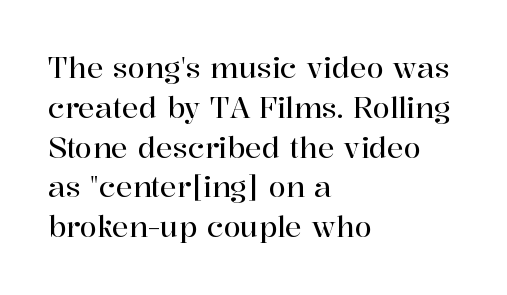
Q: Is the text italic (slanted)? A: No, it is upright.
Q: Is the typeface a serif or a sans-serif typeface? A: Serif.
Q: Is the text underlined? A: No.
Q: How is the paragraph aligned? A: Left-aligned.
Q: Is the spacing between letters normal or unusually wide? A: Normal.
Q: Is the spacing between lines tight, normal or loose? A: Normal.
Q: Width (condensed, normal, or wide)? A: Normal.
Q: Stroke contrast? A: High.
Q: x-height? A: Medium.
Q: Monospaced? A: No.
